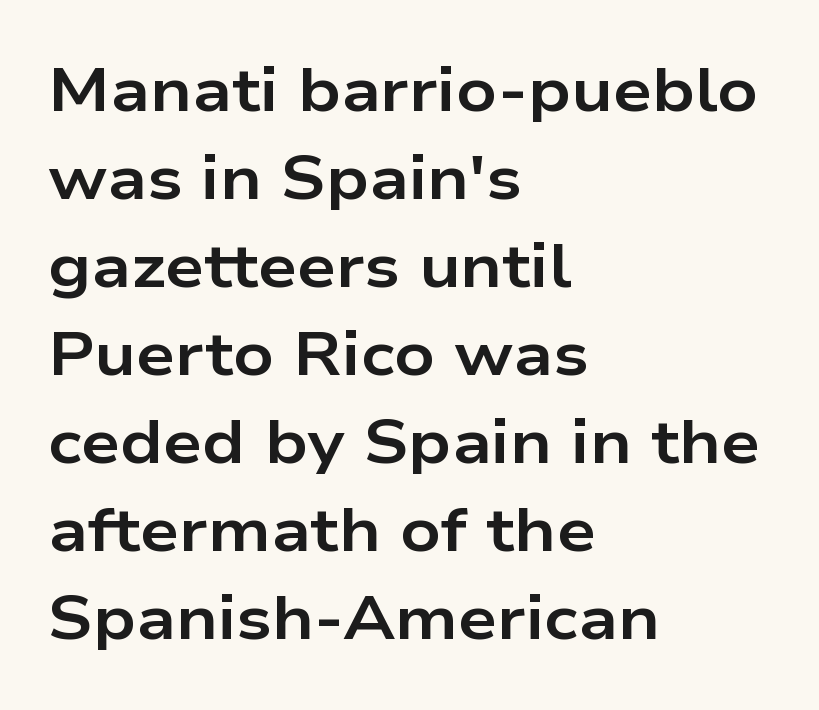
The image shows 62 px bold, wide sans-serif type, upright; set left-aligned, normal line spacing (1.42x), normal letter spacing, not underlined; low stroke contrast and a medium x-height.
